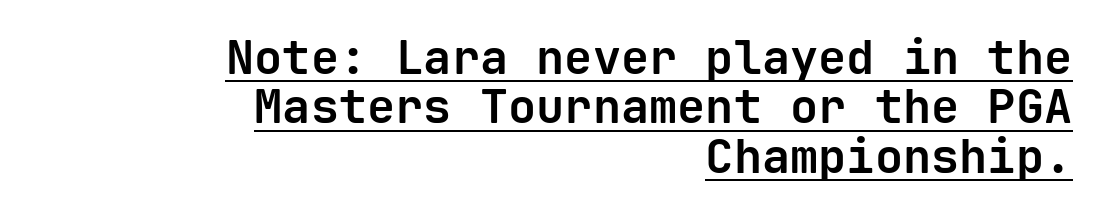
Q: Is the text bold? A: Yes.
Q: Is the text italic (slanted)? A: No, it is upright.
Q: Is the typeface a serif or a sans-serif typeface? A: Sans-serif.
Q: Is the text underlined? A: Yes.
Q: How is the paragraph aligned? A: Right-aligned.
Q: Is the spacing between letters normal or unusually wide? A: Normal.
Q: Is the spacing between lines tight, normal or loose? A: Tight.
Q: Width (condensed, normal, or wide)? A: Normal.
Q: Stroke contrast? A: Low.
Q: x-height? A: Medium.
Q: Monospaced? A: Yes.
